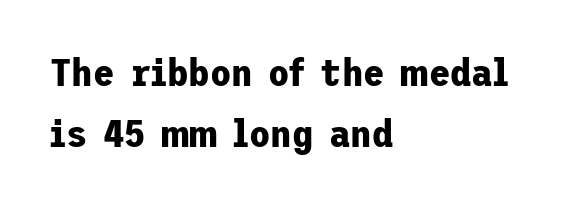
What kind of face is this? One without serifs — a sans. Beneath every word, the page is bare. Caption: standard tracking, unaltered. The setting favours the left margin, as ordinary paragraphs usually do. It's the straight-up-and-down kind of type. Vertical spacing — default.
